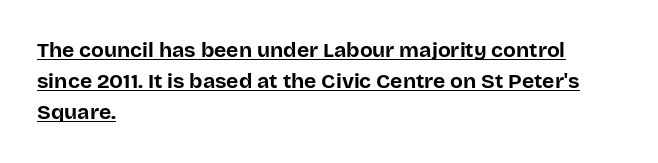
Q: Is the text bold? A: Yes.
Q: Is the text italic (slanted)? A: No, it is upright.
Q: Is the text underlined? A: Yes.
Q: How is the paragraph aligned? A: Left-aligned.
Q: Is the spacing between letters normal or unusually wide? A: Normal.
Q: Is the spacing between lines tight, normal or loose? A: Normal.
